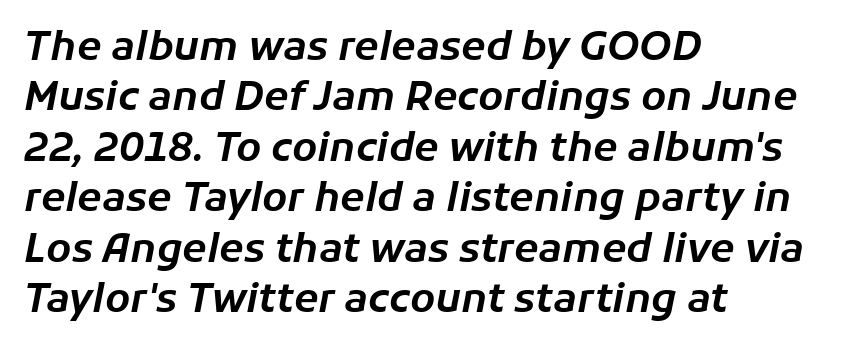
Q: Is the text italic (slanted)? A: Yes, it leans right by about 11 degrees.
Q: Is the text underlined? A: No.
Q: How is the paragraph aligned? A: Left-aligned.
Q: Is the spacing between letters normal or unusually wide? A: Normal.
Q: Is the spacing between lines tight, normal or loose? A: Normal.
Q: Width (condensed, normal, or wide)? A: Normal.
Q: Stroke contrast? A: Low.
Q: x-height? A: Medium.
Q: Monospaced? A: No.
